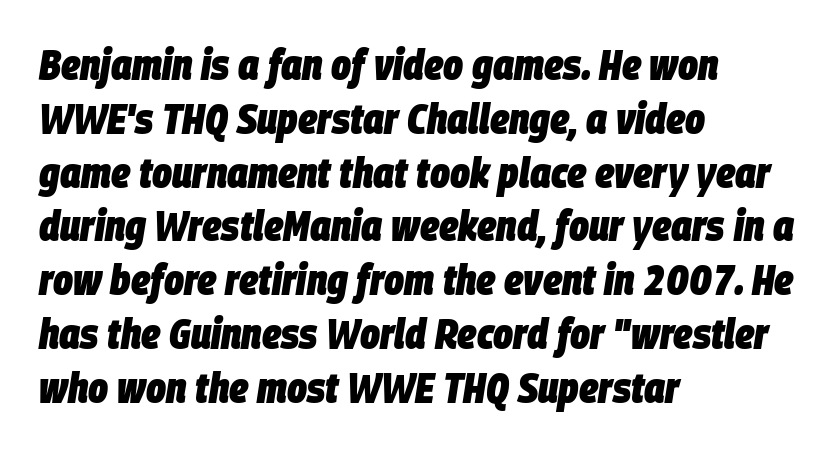
Bold? Absolutely — the strokes are thick and heavy. Note the varied advance widths — an 'i' is clearly narrower than an 'm'. The string is rendered with underlining switched off. Rows of type keep a routine distance in the vertical direction.
